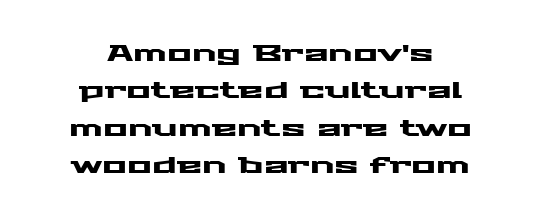
Successive baselines arrive at the customary interval. Each word holds together tightly as a unit, with standard inter-letter gaps. Notice how the stems are strictly vertical — no italics here. Descender tails drop into unmarked territory.
